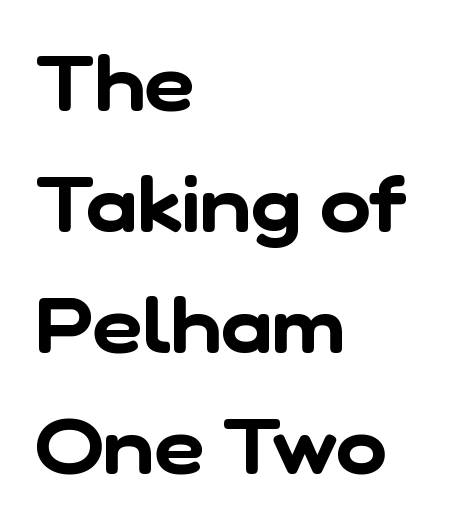
Tracking value appears to be zero — textbook default spacing. The face used here is proportionally spaced, like ordinary book or web type. A sans-serif font was chosen for this passage. Lines of text with bare space underneath. Compared with a centered layout, this one pins lines to the left instead.
